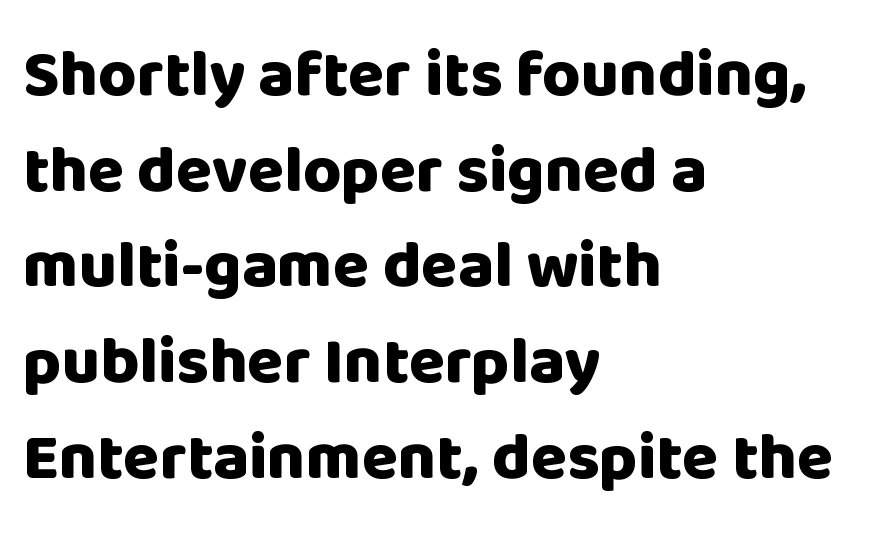
The image shows 66 px heavy sans-serif type, upright; set left-aligned, normal line spacing (1.45x), normal letter spacing, not underlined; low stroke contrast and a large x-height.
